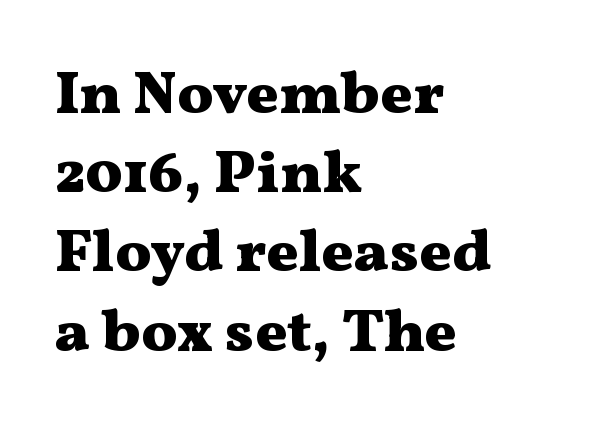
The image shows 60 px heavy, wide serif type, upright; set left-aligned, normal line spacing (1.32x), normal letter spacing, not underlined; medium stroke contrast and a medium x-height.
